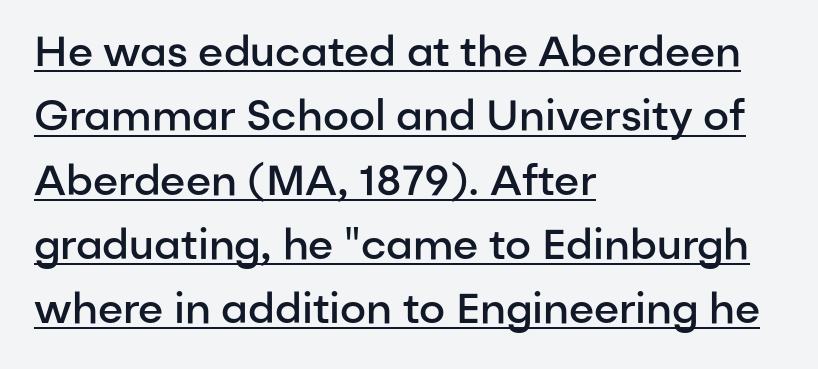
The image shows 42 px semibold sans-serif type, upright; set left-aligned, normal line spacing (1.53x), normal letter spacing, underlined; low stroke contrast and a medium x-height.
